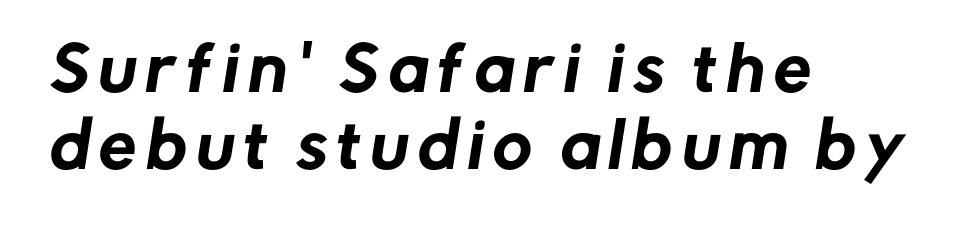
Q: Is the typeface a serif or a sans-serif typeface? A: Sans-serif.
Q: Is the text underlined? A: No.
Q: How is the paragraph aligned? A: Left-aligned.
Q: Is the spacing between lines tight, normal or loose? A: Normal.
Q: Width (condensed, normal, or wide)? A: Normal.
Q: Stroke contrast? A: Low.
Q: x-height? A: Medium.
Q: Monospaced? A: No.
